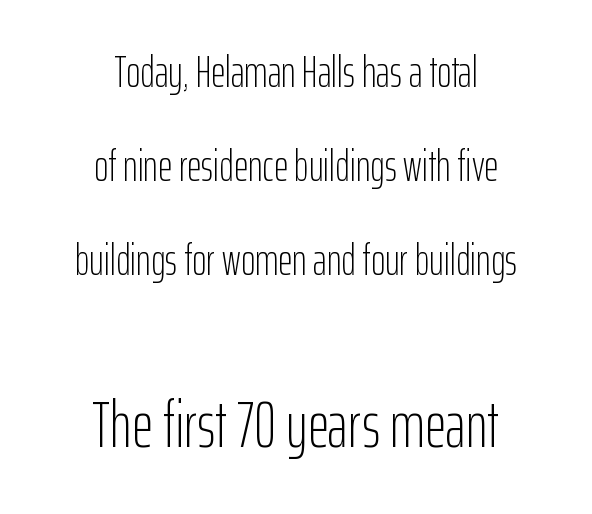
{"serif": "no", "italic": "no", "bold": "no", "weight": "light", "width": "condensed", "stroke_contrast": "low", "x_height": "medium", "monospaced": "no", "underline": "no", "align": "center", "line_spacing": "loose", "line_spacing_ratio": 2.14, "letter_spacing": "normal", "letter_spacing_em": 0.0, "larger_block": "second", "size_ratio": 1.5, "glyph_px": 66}
